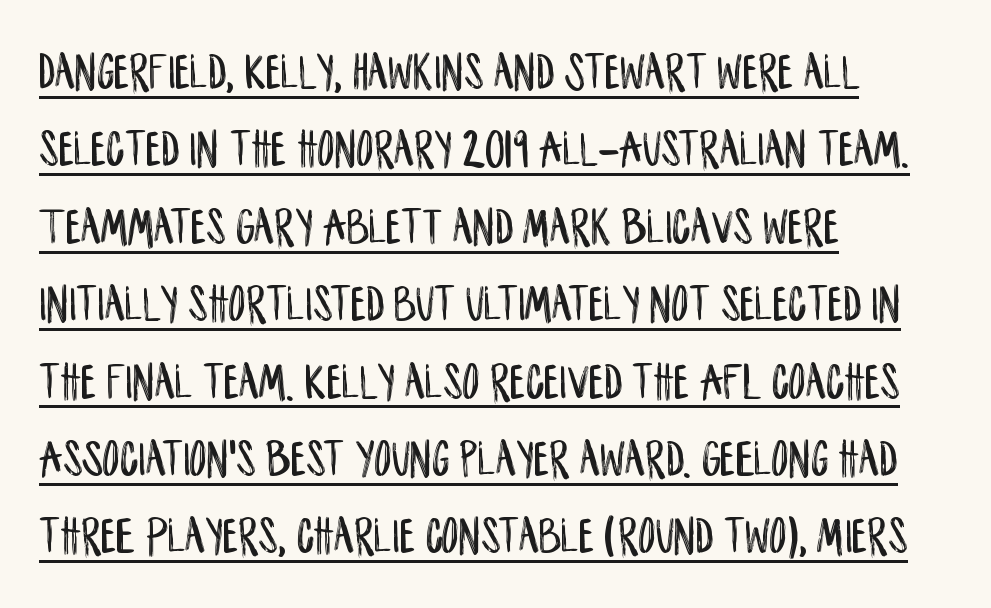
Q: Is the text italic (slanted)? A: No, it is upright.
Q: Is the typeface a serif or a sans-serif typeface? A: Sans-serif.
Q: Is the text underlined? A: Yes.
Q: How is the paragraph aligned? A: Left-aligned.
Q: Is the spacing between letters normal or unusually wide? A: Normal.
Q: Is the spacing between lines tight, normal or loose? A: Normal.
Q: Width (condensed, normal, or wide)? A: Condensed.
Q: Stroke contrast? A: Low.
Q: x-height? A: Large.
Q: Monospaced? A: No.
